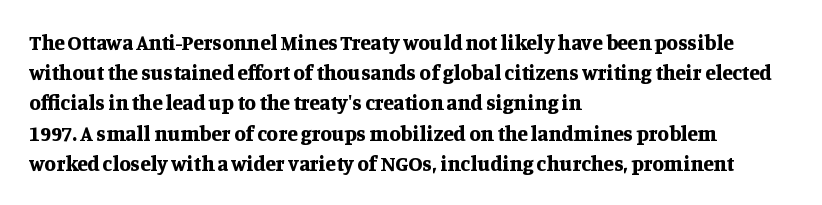
{"italic": "no", "bold": "yes", "underline": "no", "align": "left", "line_spacing": "normal", "line_spacing_ratio": 1.44, "letter_spacing": "normal", "letter_spacing_em": 0.0, "glyph_px": 21}
